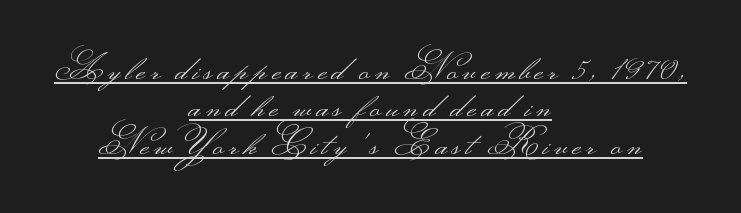
Font category for this specimen: sans-serif. Teacher's note: observe the equal gaps on both sides — that is centered alignment. A typesetter would call this proportional, since set widths differ per character. Ink coverage per letter is moderate at most. Is there an underline? Yes — a line sits under the letters.
